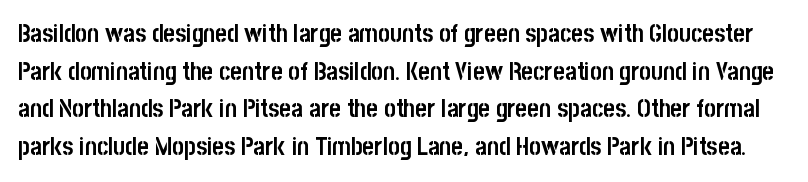
Honestly, there is no underline to notice here at all. The gaps between neighbouring characters are ordinary and unremarkable. You'd pick this weight for a headline — it's a proper bold. The lettering holds an erect, upright posture throughout. Whoever set this chose a conventional vertical rhythm.
